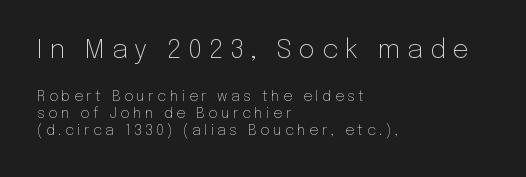
Q: Is the text bold? A: No.
Q: Is the text italic (slanted)? A: No, it is upright.
Q: Is the text underlined? A: No.
Q: How is the paragraph aligned? A: Left-aligned.
Q: Is the spacing between letters normal or unusually wide? A: Unusually wide.
Q: Which block of text is set in a larger size, the first (top) or the second (bottom)? A: The first (top) one.
